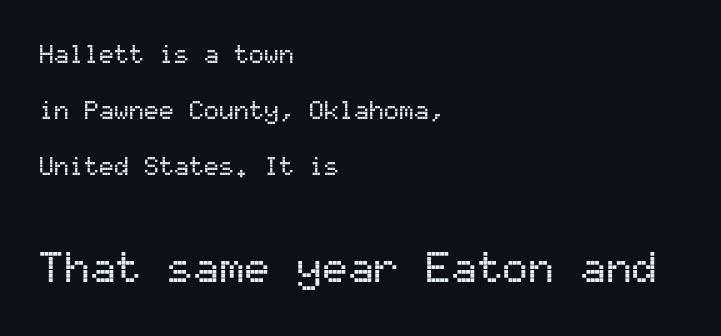
The image shows 43 px sans-serif type, upright, monospaced; set left-aligned, loose line spacing (2.25x), normal letter spacing, not underlined; the second (bottom) block is 1.72x larger; medium stroke contrast and a medium x-height.
